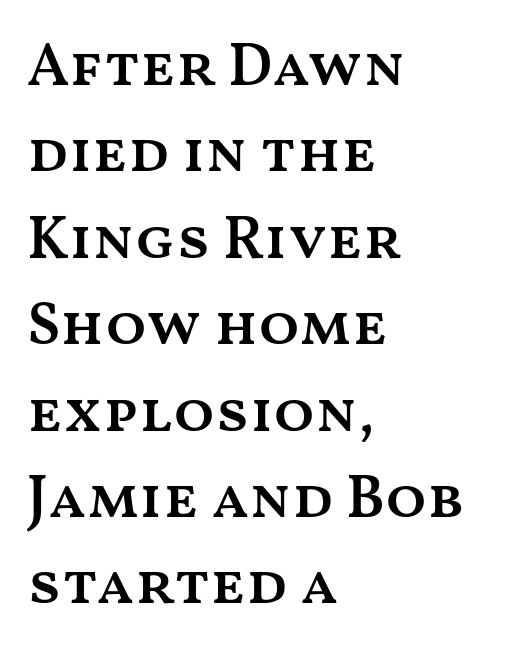
{"italic": "no", "bold": "semi", "weight": "semibold", "width": "wide", "stroke_contrast": "medium", "x_height": "medium", "monospaced": "no", "underline": "no", "align": "left", "line_spacing": "normal", "line_spacing_ratio": 1.44, "letter_spacing": "normal", "letter_spacing_em": 0.0, "glyph_px": 60}
